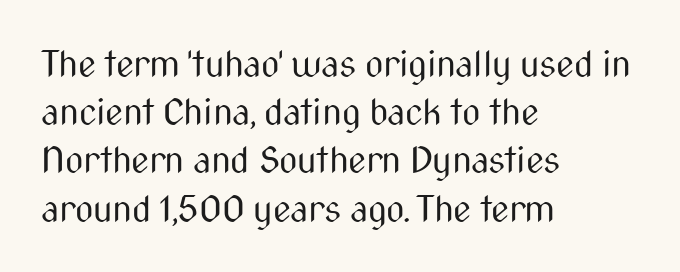
This is sans-serif lettering, the kind often seen on screens and signage. The typography opts for an upright posture over an oblique one. A bare baseline throughout the passage. Notice how descenders clear the ascenders below comfortably — that's standard leading.
